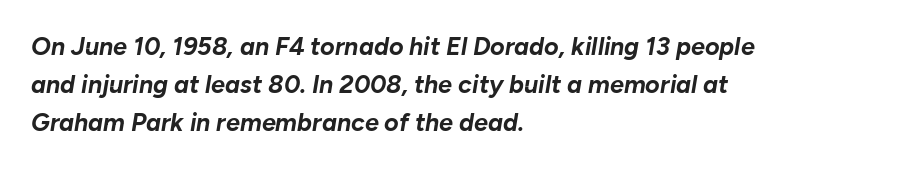
Lines of text with bare space underneath. This is heavy type, rendered in bold. The letters are slanted; this is an italic face. Students, observe: this is what conventionally led text looks like. Horizontally, the lines are justified to the leading edge only. Each word holds together tightly as a unit, with standard inter-letter gaps.
